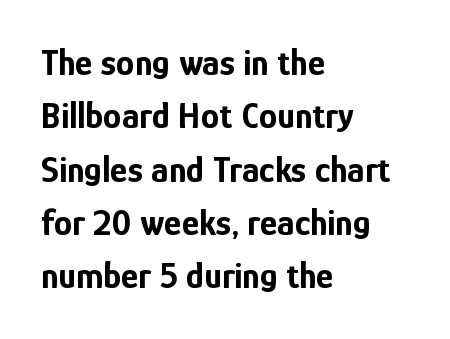
The image shows 37 px bold, condensed sans-serif type, upright; set left-aligned, normal line spacing (1.44x), normal letter spacing, not underlined; low stroke contrast and a medium x-height.
